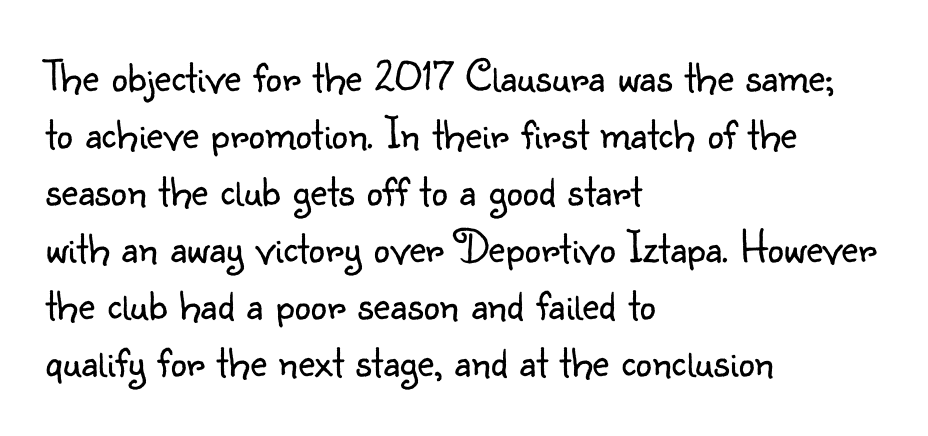
{"serif": "no", "italic": "no", "bold": "no", "weight": "light", "width": "normal", "stroke_contrast": "low", "x_height": "small", "monospaced": "no", "underline": "no", "align": "left", "line_spacing_ratio": 1.24, "letter_spacing": "normal", "letter_spacing_em": 0.0, "glyph_px": 46}
